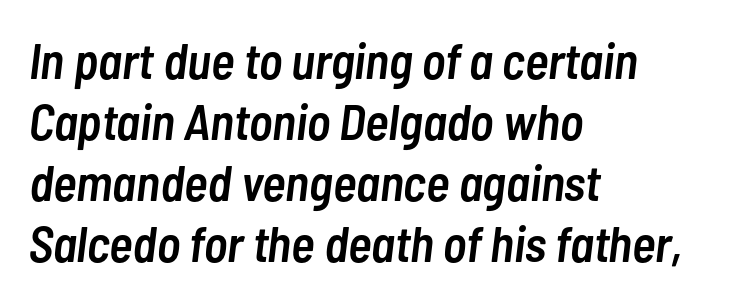
Each letter keeps its own natural width here, so spacing adapts to shape. These lines were composed using italics. The face used here is a semibold: visibly heavier than regular, lighter than bold. Default kerning and tracking; the words read as compact shapes. Reading down the block, your eye returns to a fixed left position each line. A bare baseline throughout the passage.
